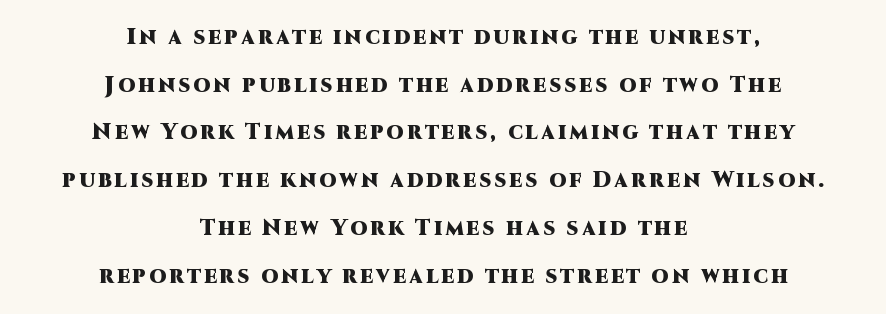
Q: Is the text bold? A: Yes.
Q: Is the text italic (slanted)? A: No, it is upright.
Q: Is the text underlined? A: No.
Q: How is the paragraph aligned? A: Centered.
Q: Is the spacing between lines tight, normal or loose? A: Loose.
